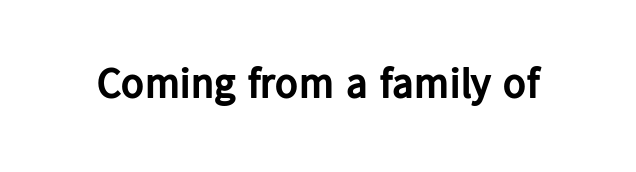
{"serif": "no", "italic": "no", "bold": "yes", "weight": "bold", "width": "normal", "stroke_contrast": "low", "x_height": "medium", "monospaced": "no", "underline": "no", "letter_spacing": "normal", "letter_spacing_em": 0.0, "glyph_px": 43}
